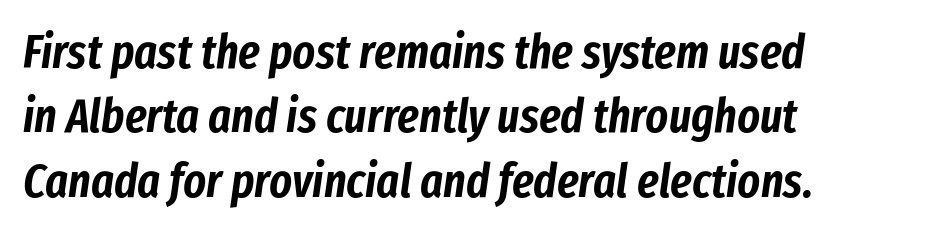
Q: Is the text italic (slanted)? A: Yes, it leans right by about 8 degrees.
Q: Is the text underlined? A: No.
Q: How is the paragraph aligned? A: Left-aligned.
Q: Is the spacing between letters normal or unusually wide? A: Normal.
Q: Is the spacing between lines tight, normal or loose? A: Normal.
Q: Width (condensed, normal, or wide)? A: Condensed.
Q: Stroke contrast? A: Low.
Q: x-height? A: Medium.
Q: Monospaced? A: No.
